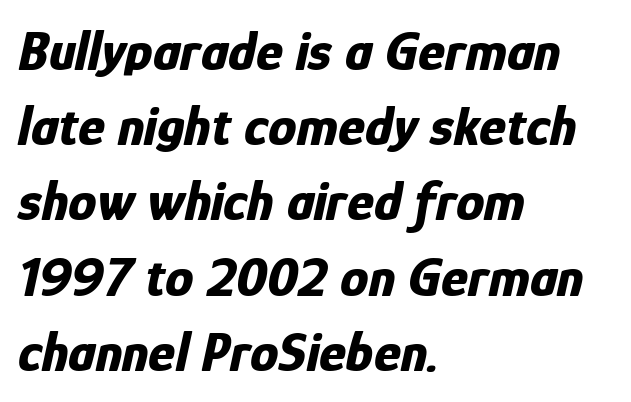
Note the varied advance widths — an 'i' is clearly narrower than an 'm'. Glyph-to-glyph distance matches everyday printed text. The whole block is typeset with a tilt. Decoration check: the copy has no underline.
